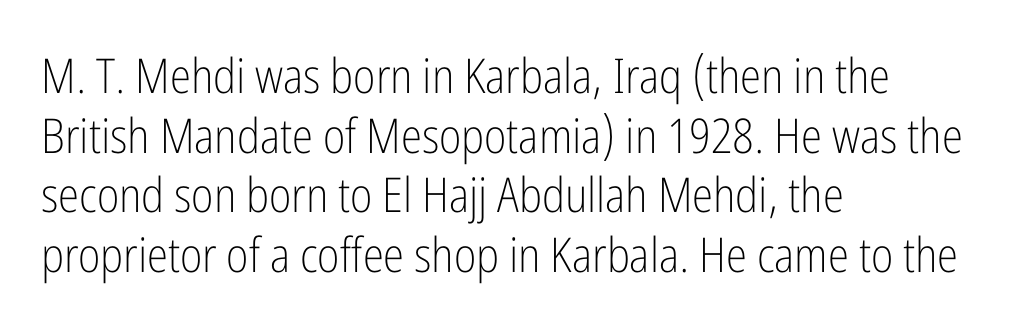
The image shows 48 px light, condensed sans-serif type, upright; set left-aligned, line spacing 1.24x, normal letter spacing, not underlined; low stroke contrast and a medium x-height.
